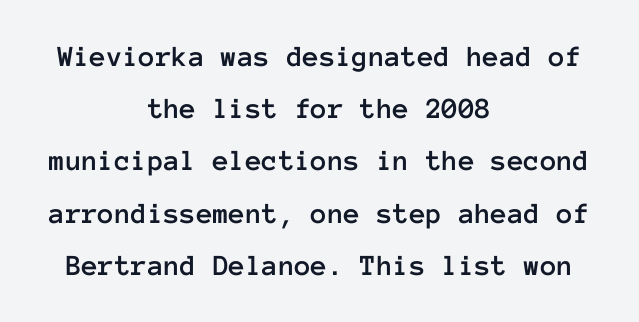
The font's upright variant was chosen for this text. In CSS terms this would be text-align: center. Spacing verdict: monospaced, one width for all characters. No word sits above an underline. These lines keep a tight, regular rhythm from letter to letter.
